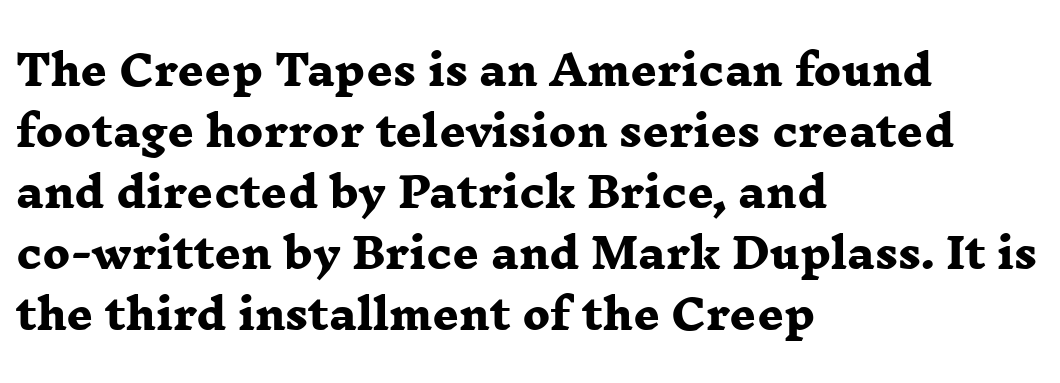
The compositor pushed each line to the left boundary. Compared with typical body copy, the letter spacing here is the same. The typeface chosen for these lines features serifs. The designer left line spacing at the default. Note the varied advance widths — an 'i' is clearly narrower than an 'm'.
